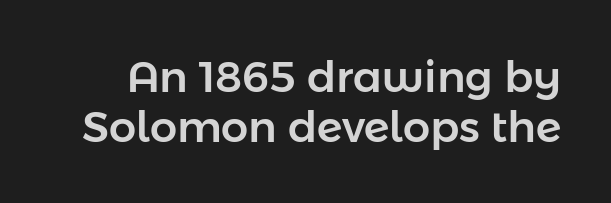
Q: Is the text italic (slanted)? A: No, it is upright.
Q: Is the typeface a serif or a sans-serif typeface? A: Sans-serif.
Q: Is the text underlined? A: No.
Q: Is the spacing between letters normal or unusually wide? A: Normal.
Q: Width (condensed, normal, or wide)? A: Normal.
Q: Stroke contrast? A: Low.
Q: x-height? A: Medium.
Q: Monospaced? A: No.
